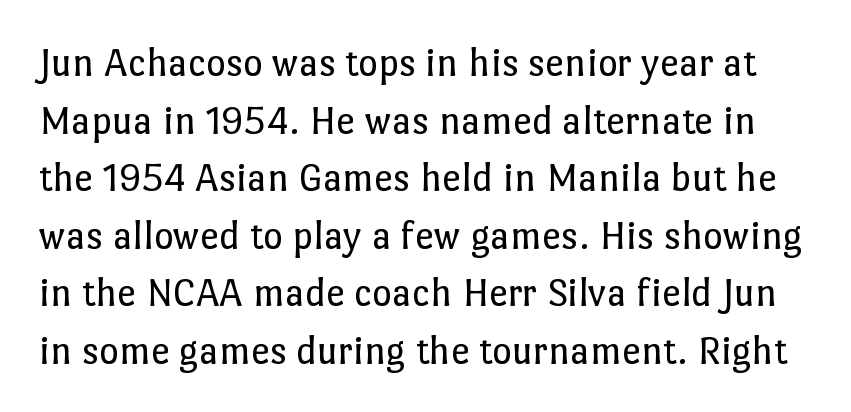
Rendered with straight, roman letterforms. Bold? No — there's no thickening of the strokes. Proportional: the letters do not fall into vertical columns. Words appear dense and cohesive because spacing is normal.
